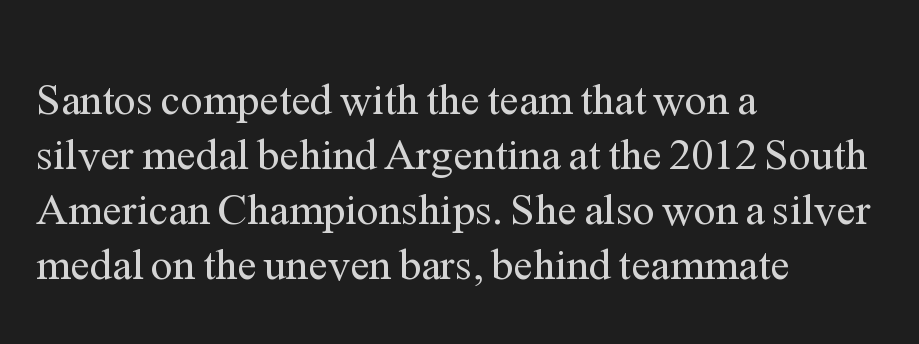
{"serif": "yes", "italic": "no", "bold": "no", "weight": "regular", "width": "normal", "stroke_contrast": "medium", "x_height": "medium", "monospaced": "no", "underline": "no", "align": "left", "line_spacing": "normal", "line_spacing_ratio": 1.25, "letter_spacing": "normal", "letter_spacing_em": 0.0, "glyph_px": 44}
